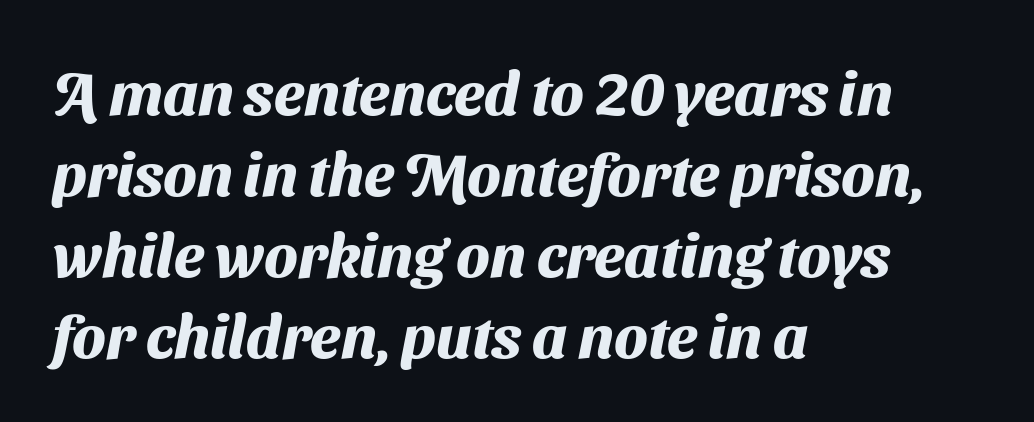
The image shows 61 px heavy sans-serif type; set left-aligned, normal line spacing (1.33x), normal letter spacing, not underlined; medium stroke contrast and a medium x-height.
